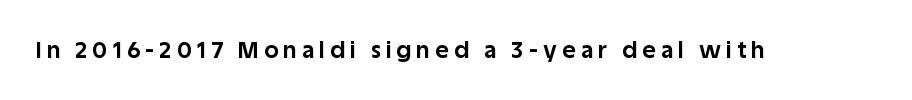
Q: Is the text bold? A: Yes.
Q: Is the text italic (slanted)? A: No, it is upright.
Q: Is the text underlined? A: No.
Q: Is the spacing between letters normal or unusually wide? A: Unusually wide.
